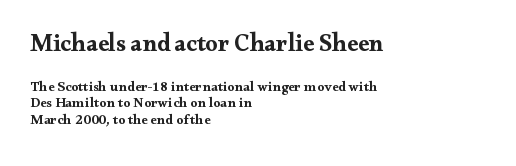
Notice how thick the strokes are: this is what a full bold looks like. Rule under the text: the space is simply empty. The gaps between neighbouring characters are ordinary and unremarkable. Which of the two is more prominent by size? The first, at the top. It's the straight-up-and-down kind of type. The paragraph shown leans on its left margin.
